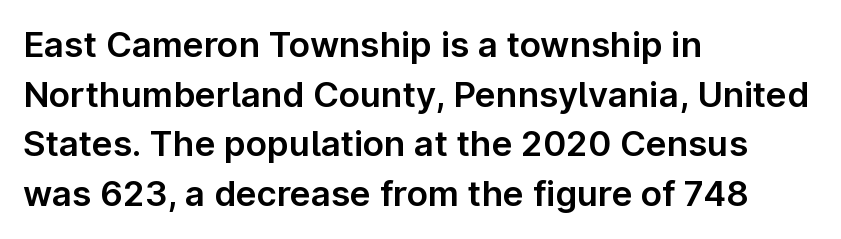
{"serif": "no", "italic": "no", "width": "normal", "stroke_contrast": "low", "x_height": "medium", "monospaced": "no", "underline": "no", "align": "left", "line_spacing": "normal", "line_spacing_ratio": 1.42, "letter_spacing": "normal", "letter_spacing_em": 0.0, "glyph_px": 35}
